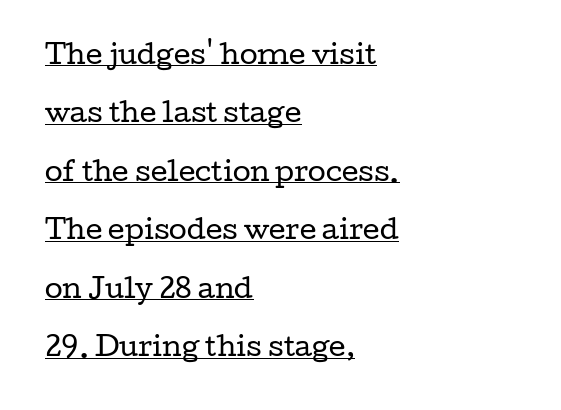
The image shows 26 px text type, upright; set left-aligned, loose line spacing (2.25x), normal letter spacing, underlined.
